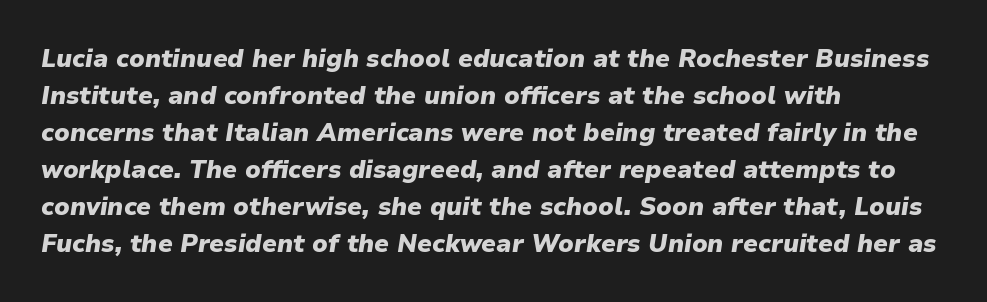
{"italic": "yes", "lean": "right", "slant_degrees": 9, "bold": "yes", "underline": "no", "align": "left", "line_spacing": "normal", "line_spacing_ratio": 1.48, "letter_spacing": "normal", "letter_spacing_em": 0.0, "glyph_px": 25}
